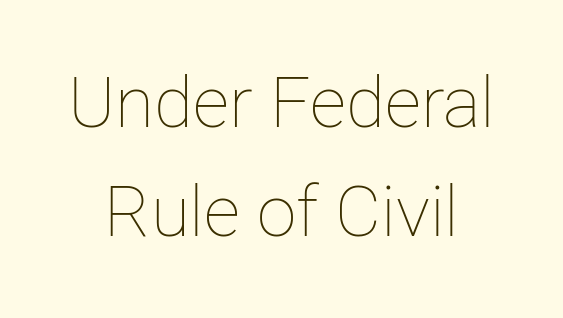
Q: Is the text bold? A: No.
Q: Is the text italic (slanted)? A: No, it is upright.
Q: Is the text underlined? A: No.
Q: Is the spacing between letters normal or unusually wide? A: Normal.
Q: Is the spacing between lines tight, normal or loose? A: Normal.
Q: Width (condensed, normal, or wide)? A: Normal.
Q: Stroke contrast? A: Low.
Q: x-height? A: Medium.
Q: Monospaced? A: No.
